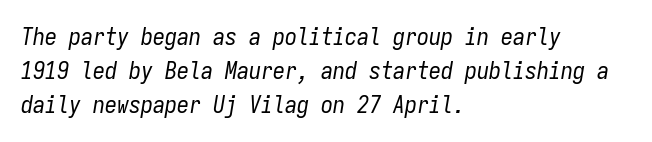
The image shows 24 px text type, italic (leaning right); set left-aligned, normal line spacing (1.42x), normal letter spacing, not underlined.
